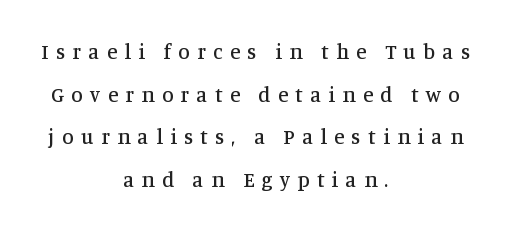
Notice how the stems are strictly vertical — no italics here. The area under the type is left untouched. Interline gaps are noticeably wide in this sample. Each word looks stretched out because of the extra space between its letters. Caption: multi-line text, centered on the measure.
